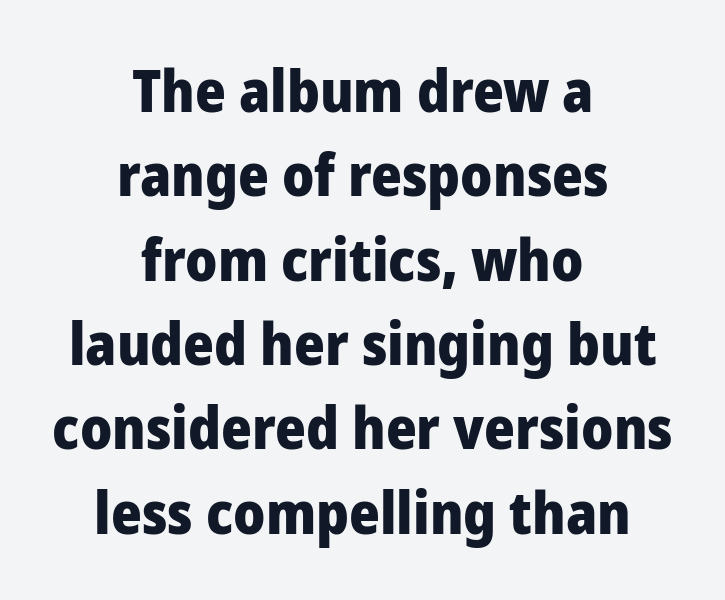
{"serif": "no", "italic": "no", "bold": "yes", "weight": "heavy", "width": "normal", "stroke_contrast": "low", "x_height": "medium", "monospaced": "no", "underline": "no", "align": "center", "line_spacing": "normal", "line_spacing_ratio": 1.43, "letter_spacing": "normal", "letter_spacing_em": 0.0, "glyph_px": 59}
